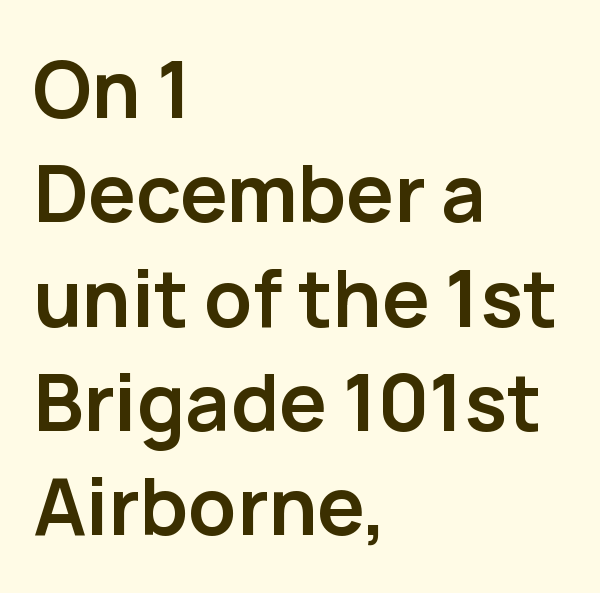
The image shows 79 px semibold sans-serif type, upright; set left-aligned, normal line spacing (1.32x), normal letter spacing, not underlined; low stroke contrast and a medium x-height.
